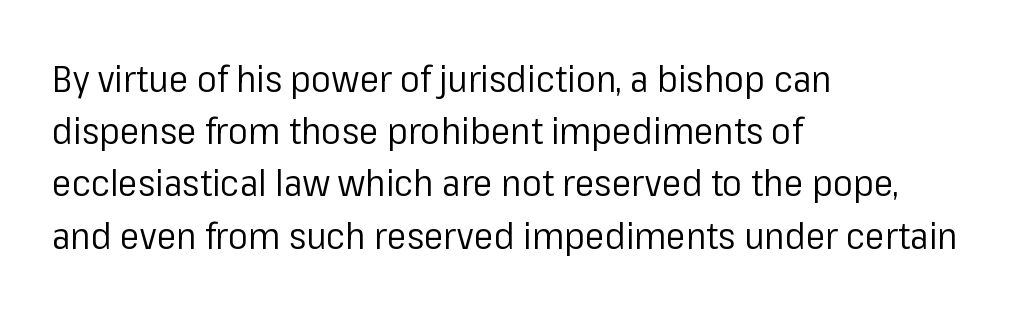
{"serif": "no", "italic": "no", "bold": "no", "weight": "regular", "width": "normal", "stroke_contrast": "low", "x_height": "medium", "monospaced": "no", "underline": "no", "align": "left", "line_spacing": "normal", "line_spacing_ratio": 1.41, "letter_spacing": "normal", "letter_spacing_em": 0.0, "glyph_px": 37}
